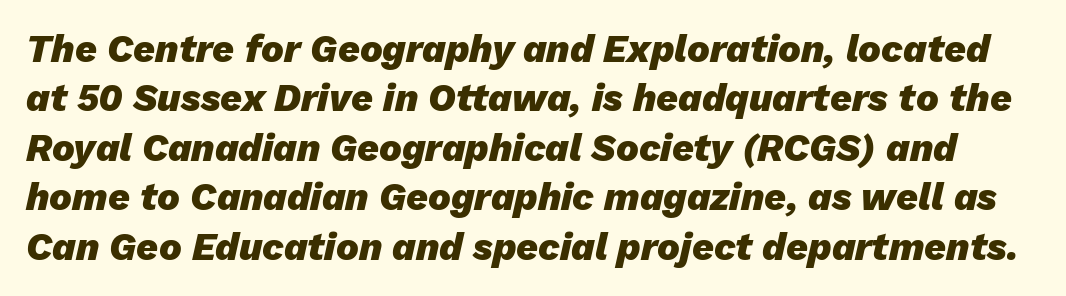
{"italic": "yes", "lean": "right", "slant_degrees": 13, "bold": "yes", "weight": "heavy", "width": "normal", "stroke_contrast": "low", "x_height": "medium", "monospaced": "no", "underline": "no", "line_spacing": "normal", "line_spacing_ratio": 1.3, "letter_spacing": "normal", "letter_spacing_em": 0.0, "glyph_px": 38}
